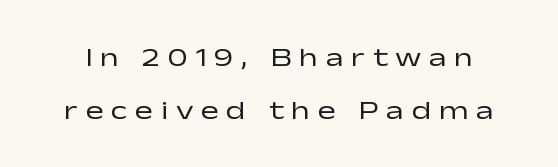
Q: Is the text bold? A: No.
Q: Is the text italic (slanted)? A: No, it is upright.
Q: Is the text underlined? A: No.
Q: Is the spacing between letters normal or unusually wide? A: Unusually wide.
Q: Is the spacing between lines tight, normal or loose? A: Loose.
